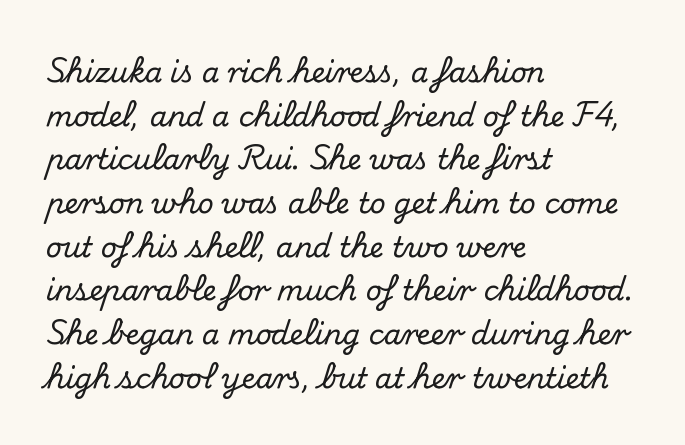
{"serif": "yes", "width": "normal", "stroke_contrast": "medium", "x_height": "small", "monospaced": "no", "underline": "no", "align": "left", "line_spacing": "normal", "line_spacing_ratio": 1.56, "letter_spacing": "normal", "letter_spacing_em": 0.0, "glyph_px": 28}
